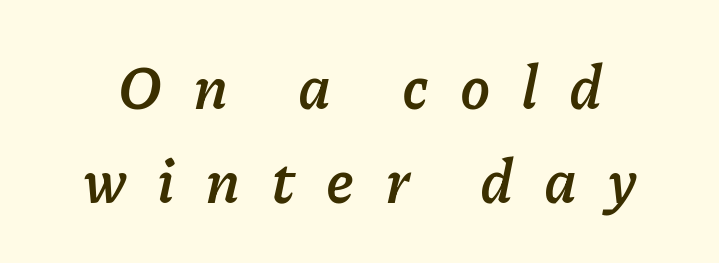
Q: Is the text bold? A: Yes.
Q: Is the text italic (slanted)? A: Yes, it leans right by about 11 degrees.
Q: Is the text underlined? A: No.
Q: Is the spacing between letters normal or unusually wide? A: Unusually wide.
Q: Is the spacing between lines tight, normal or loose? A: Normal.
Q: Width (condensed, normal, or wide)? A: Normal.
Q: Stroke contrast? A: Low.
Q: x-height? A: Medium.
Q: Monospaced? A: No.
